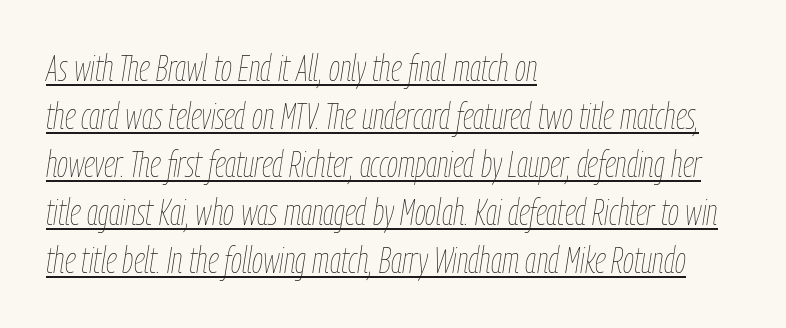
{"italic": "yes", "lean": "right", "slant_degrees": 9, "bold": "no", "weight": "thin", "width": "condensed", "stroke_contrast": "low", "x_height": "medium", "monospaced": "no", "underline": "yes", "align": "left", "line_spacing": "normal", "line_spacing_ratio": 1.33, "letter_spacing": "normal", "letter_spacing_em": 0.0, "glyph_px": 36}
